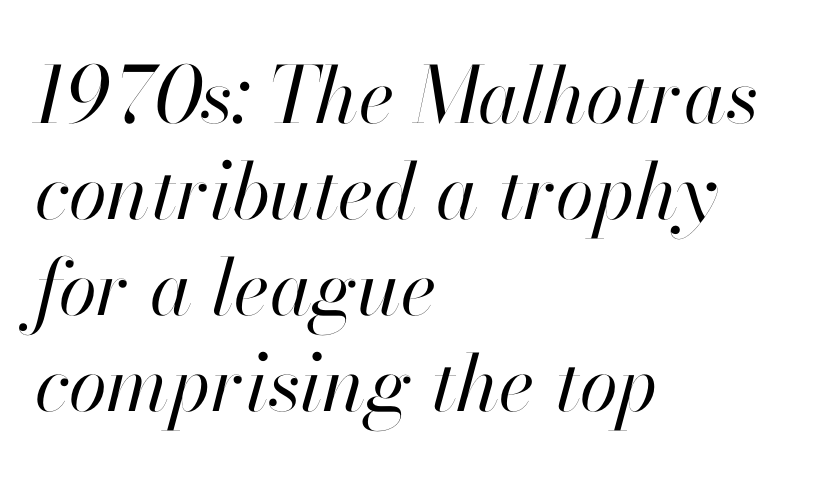
Character widths vary here, with narrow letters taking less room than wide ones. There is no visible air inserted between adjacent glyphs. Bold? No — there's no thickening of the strokes. Italic: yes, the glyphs are oblique.
